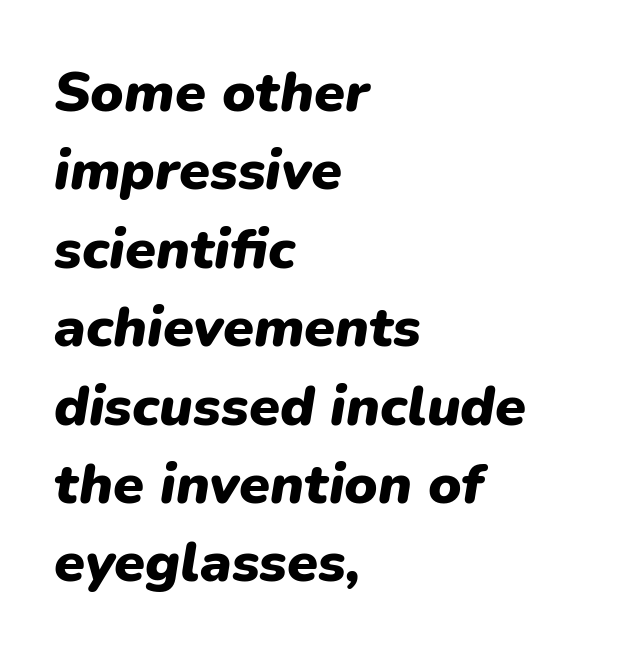
The image shows 56 px heavy type, italic (leaning right); set left-aligned, normal line spacing (1.4x), normal letter spacing, not underlined; low stroke contrast and a medium x-height.
